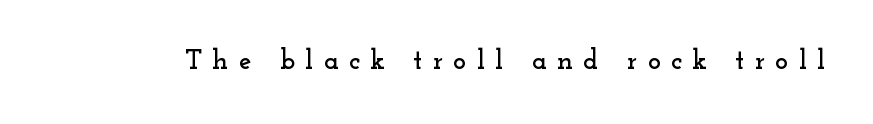
The image shows 28 px wide serif type, upright; set unusually wide letter spacing (+0.36 em), not underlined; low stroke contrast and a small x-height.
